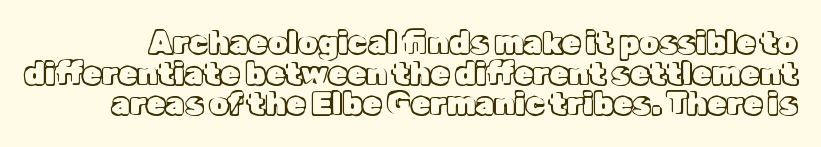
Short note: letters normally spaced. You could not count columns in this text — the font is proportionally spaced. In terms of posture, this sample is upright. This sample trades vertical openness for compactness between lines. The area under the type is left untouched.
